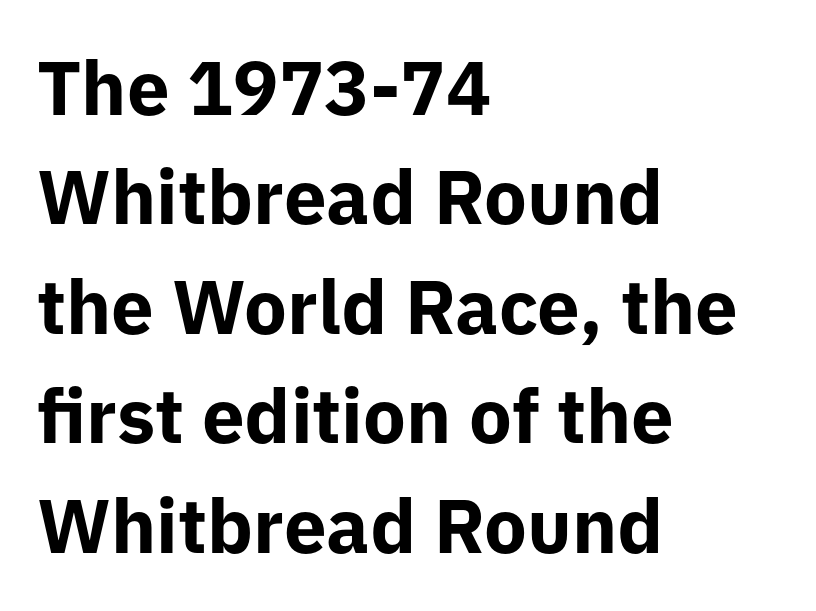
{"serif": "no", "italic": "no", "bold": "yes", "weight": "bold", "width": "normal", "stroke_contrast": "low", "x_height": "medium", "monospaced": "no", "underline": "no", "align": "left", "line_spacing": "normal", "line_spacing_ratio": 1.44, "letter_spacing": "normal", "letter_spacing_em": 0.0, "glyph_px": 76}
